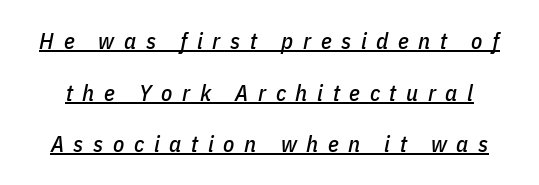
{"italic": "yes", "lean": "right", "slant_degrees": 11, "underline": "yes", "line_spacing": "loose", "line_spacing_ratio": 2.24, "letter_spacing": "wide", "letter_spacing_em": 0.42, "glyph_px": 23}
